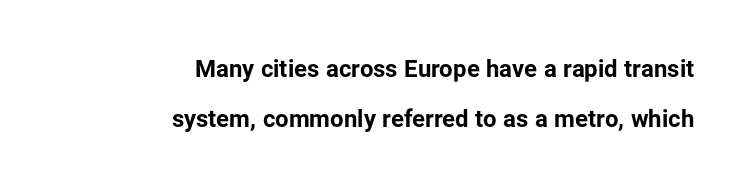
The image shows 24 px bold type, upright; set right-aligned, loose line spacing (2.09x), normal letter spacing, not underlined.
